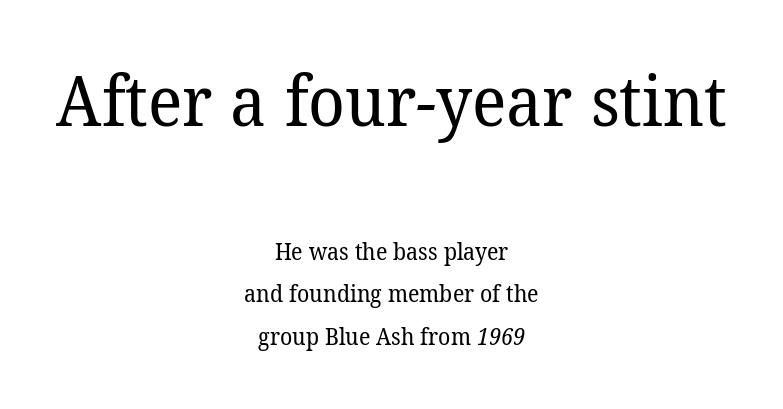
These lines are rendered in a variable-pitch font. The weight would be labelled regular, book, light, or lighter still. Each word holds together tightly as a unit, with standard inter-letter gaps. The foot of each line stays bare and open.
